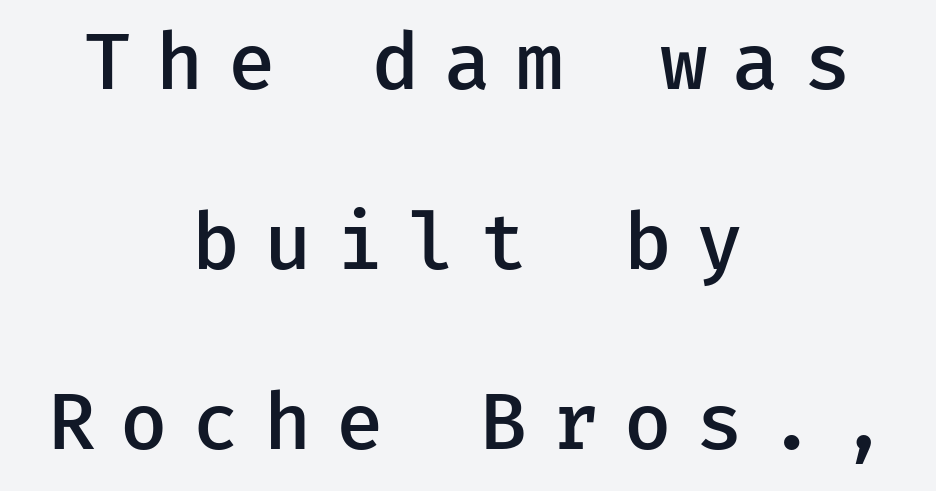
The image shows 77 px semibold sans-serif type, upright, monospaced; set centered, loose line spacing (2.34x), unusually wide letter spacing (+0.32 em), not underlined; low stroke contrast and a medium x-height.
